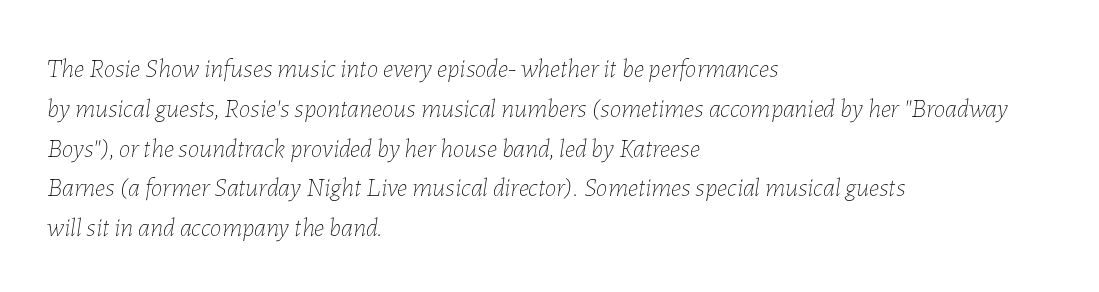
The image shows 26 px text type, italic (leaning right); set left-aligned, normal line spacing (1.53x), normal letter spacing, not underlined.
